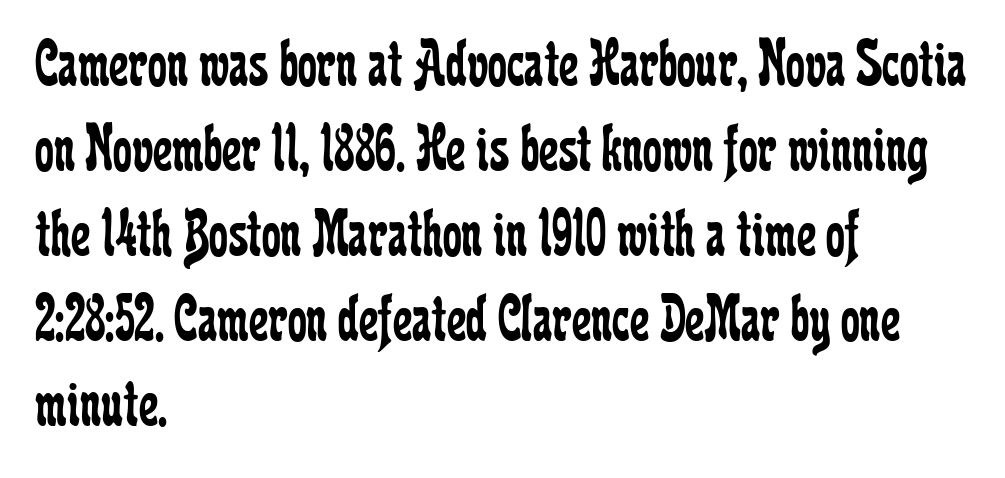
Vertical spacing — default. Is this a fixed-width face? No — the glyphs have proportional, varying widths. You can tell it's not italic because the verticals are truly vertical. A classic flush-left, rag-right setting is used for this passage. A typesetter would label this face a serif. The strokes carry an ordinary text weight at most.
